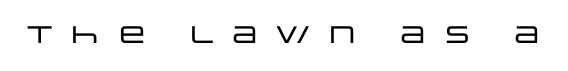
Q: Is the text italic (slanted)? A: No, it is upright.
Q: Is the text underlined? A: No.
Q: Is the spacing between letters normal or unusually wide? A: Unusually wide.
